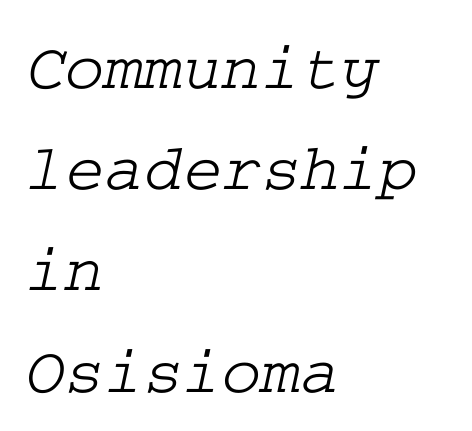
The image shows 67 px wide serif type; set left-aligned, normal line spacing (1.51x), normal letter spacing, not underlined; low stroke contrast and a medium x-height.
